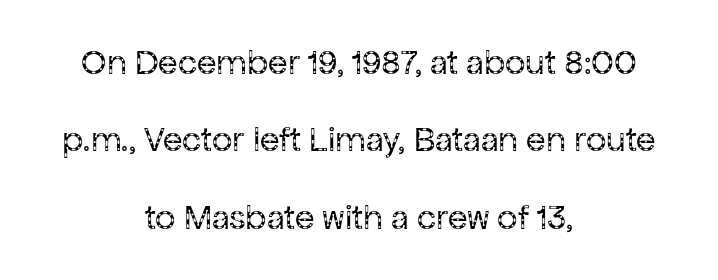
The image shows 36 px regular-weight sans-serif type, upright; set centered, loose line spacing (2.15x), normal letter spacing, not underlined; low stroke contrast and a medium x-height.
